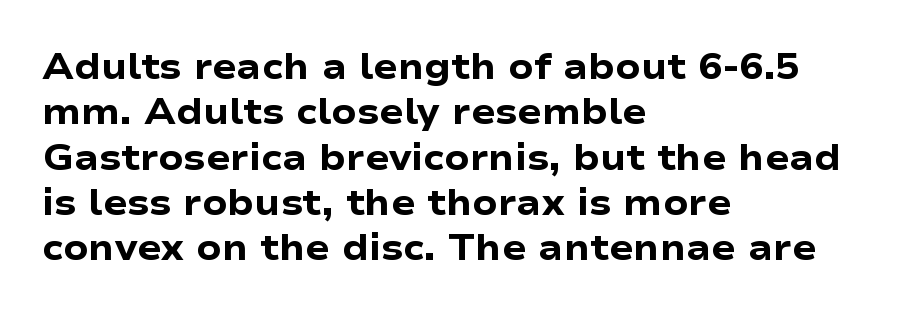
The image shows 36 px heavy, wide sans-serif type, upright; set left-aligned, normal line spacing (1.26x), normal letter spacing, not underlined; low stroke contrast and a medium x-height.
